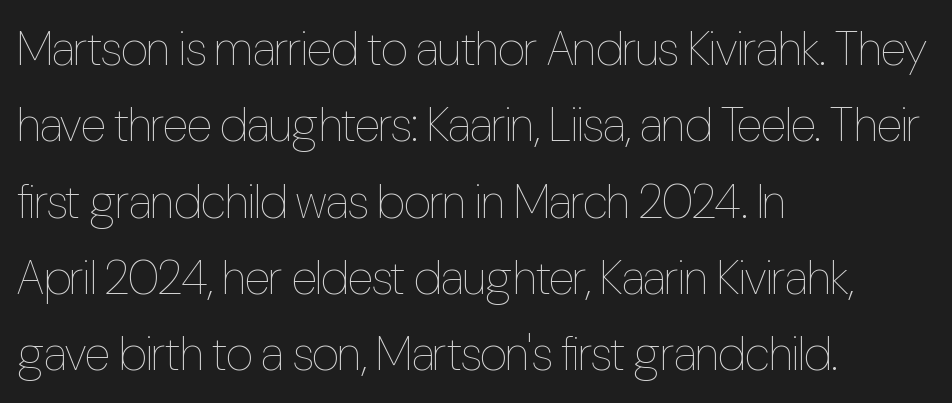
The image shows 48 px thin, condensed type, upright; set left-aligned, normal line spacing (1.59x), normal letter spacing, not underlined; low stroke contrast and a medium x-height.
